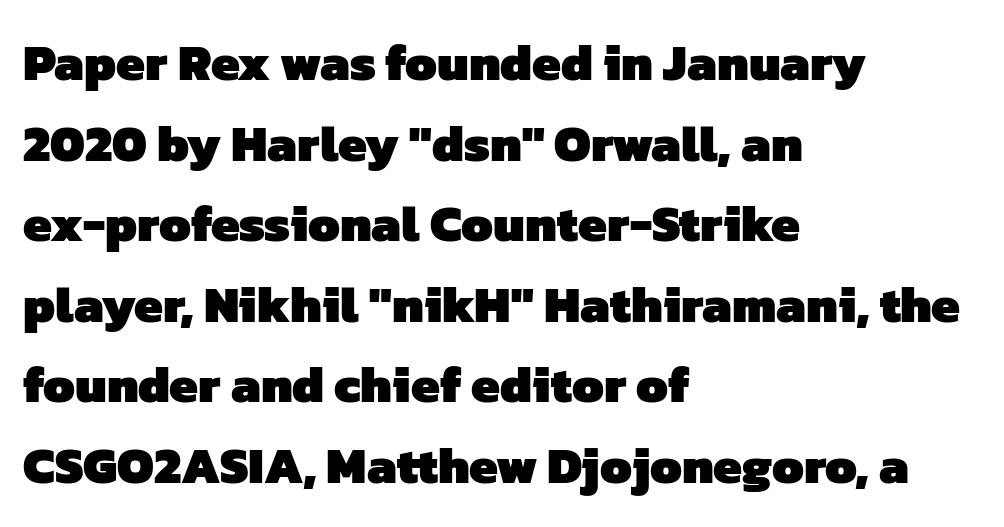
I'd describe the lettering as bold — thick and assertive. Here the designer chose a conventional face with non-uniform glyph widths. Caption: standard tracking, unaltered. These lines are set flush left with a ragged right edge.
